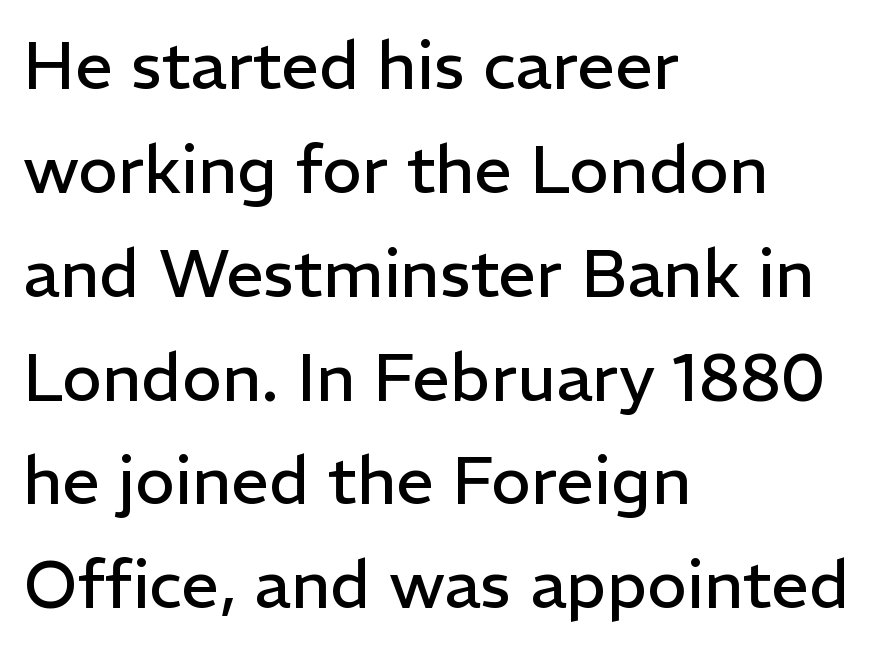
Q: Is the text bold? A: No.
Q: Is the text italic (slanted)? A: No, it is upright.
Q: Is the typeface a serif or a sans-serif typeface? A: Sans-serif.
Q: Is the text underlined? A: No.
Q: How is the paragraph aligned? A: Left-aligned.
Q: Is the spacing between letters normal or unusually wide? A: Normal.
Q: Is the spacing between lines tight, normal or loose? A: Normal.
Q: Width (condensed, normal, or wide)? A: Normal.
Q: Stroke contrast? A: Low.
Q: x-height? A: Medium.
Q: Monospaced? A: No.
